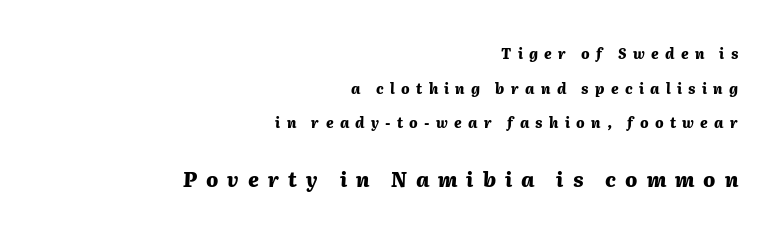
{"italic": "yes", "lean": "right", "slant_degrees": 2, "bold": "yes", "underline": "no", "align": "right", "line_spacing": "loose", "line_spacing_ratio": 2.48, "letter_spacing": "wide", "letter_spacing_em": 0.45, "larger_block": "second", "size_ratio": 1.43, "glyph_px": 20}
